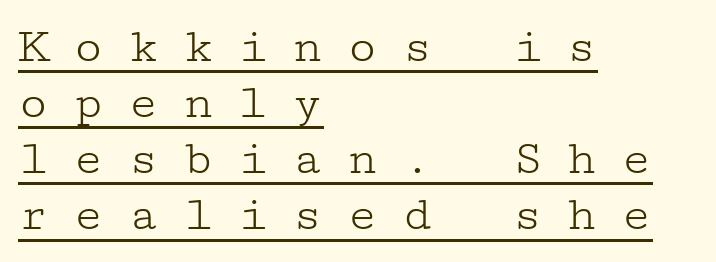
Interline gaps are noticeably narrow in this sample. Posture: upright roman. The rag falls on the right side of this text block. Yep, those are serifs on the letters. Weight class: somewhere from thin through regular. This sample carries an underscore along the baseline area.
